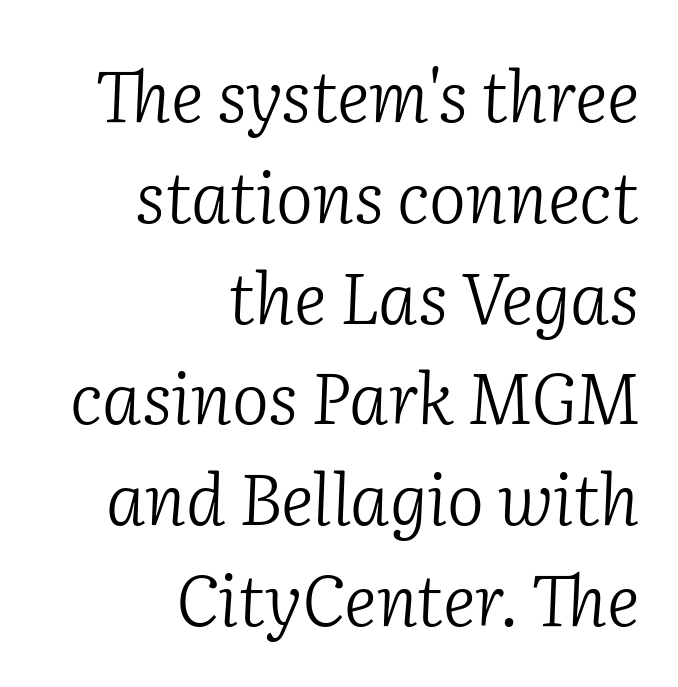
Q: Is the text bold? A: No.
Q: Is the text italic (slanted)? A: Yes, it leans right by about 2 degrees.
Q: Is the typeface a serif or a sans-serif typeface? A: Serif.
Q: Is the text underlined? A: No.
Q: How is the paragraph aligned? A: Right-aligned.
Q: Is the spacing between letters normal or unusually wide? A: Normal.
Q: Is the spacing between lines tight, normal or loose? A: Normal.
Q: Width (condensed, normal, or wide)? A: Normal.
Q: Stroke contrast? A: Low.
Q: x-height? A: Medium.
Q: Monospaced? A: No.
